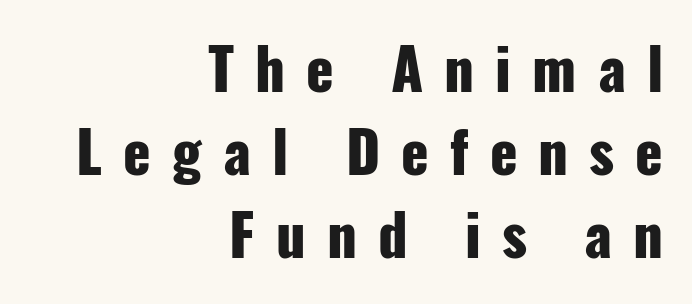
The image shows 57 px heavy, condensed sans-serif type, upright; set right-aligned, normal line spacing (1.46x), unusually wide letter spacing (+0.37 em), not underlined; low stroke contrast and a medium x-height.
